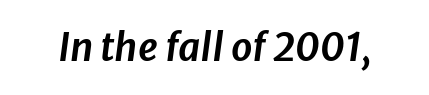
Q: Is the text italic (slanted)? A: Yes, it leans right by about 8 degrees.
Q: Is the text underlined? A: No.
Q: Is the spacing between letters normal or unusually wide? A: Normal.
Q: Width (condensed, normal, or wide)? A: Normal.
Q: Stroke contrast? A: Low.
Q: x-height? A: Medium.
Q: Monospaced? A: No.
